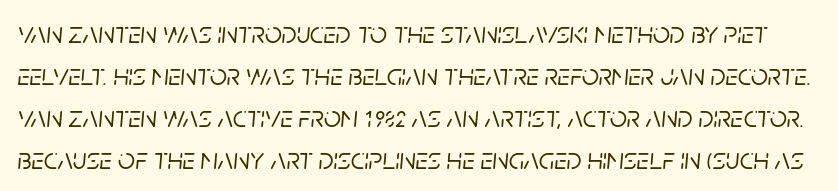
Q: Is the text italic (slanted)? A: Yes, it leans right by about 5 degrees.
Q: Is the text underlined? A: No.
Q: Is the spacing between letters normal or unusually wide? A: Normal.
Q: Is the spacing between lines tight, normal or loose? A: Normal.
Q: Width (condensed, normal, or wide)? A: Normal.
Q: Stroke contrast? A: Low.
Q: x-height? A: Large.
Q: Monospaced? A: No.
